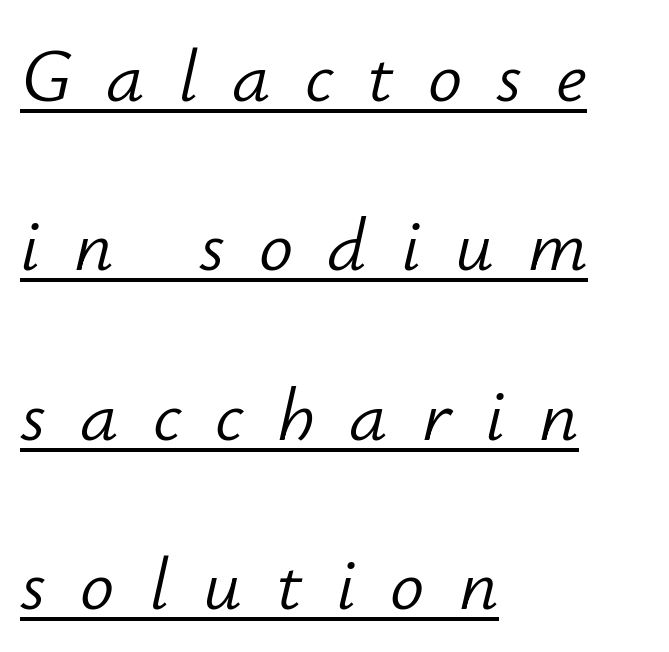
{"italic": "yes", "lean": "right", "slant_degrees": 12, "bold": "no", "weight": "light", "width": "normal", "stroke_contrast": "low", "x_height": "small", "monospaced": "no", "underline": "yes", "align": "left", "line_spacing": "loose", "line_spacing_ratio": 2.23, "letter_spacing": "wide", "letter_spacing_em": 0.45, "glyph_px": 76}
